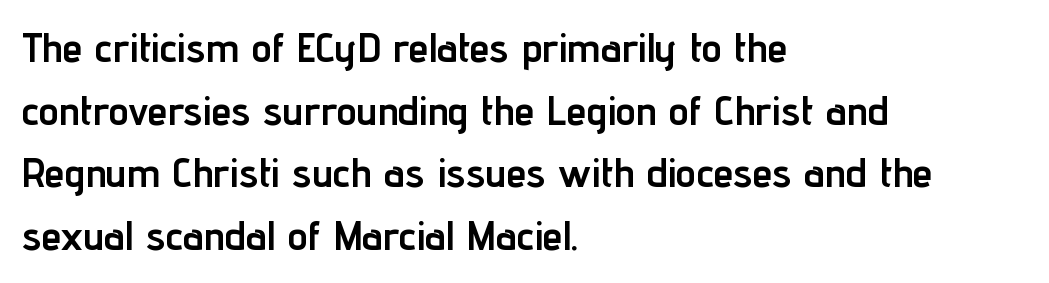
{"serif": "no", "italic": "no", "bold": "yes", "weight": "semibold", "width": "condensed", "stroke_contrast": "low", "x_height": "medium", "monospaced": "no", "underline": "no", "align": "left", "line_spacing": "normal", "line_spacing_ratio": 1.53, "letter_spacing": "normal", "letter_spacing_em": 0.0, "glyph_px": 41}
